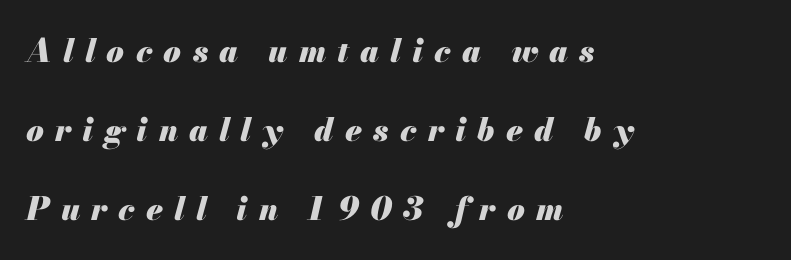
Q: Is the text bold? A: Yes.
Q: Is the text italic (slanted)? A: Yes, it leans right by about 13 degrees.
Q: Is the text underlined? A: No.
Q: How is the paragraph aligned? A: Left-aligned.
Q: Is the spacing between letters normal or unusually wide? A: Unusually wide.
Q: Is the spacing between lines tight, normal or loose? A: Loose.
Q: Width (condensed, normal, or wide)? A: Normal.
Q: Stroke contrast? A: Medium.
Q: x-height? A: Small.
Q: Monospaced? A: No.
